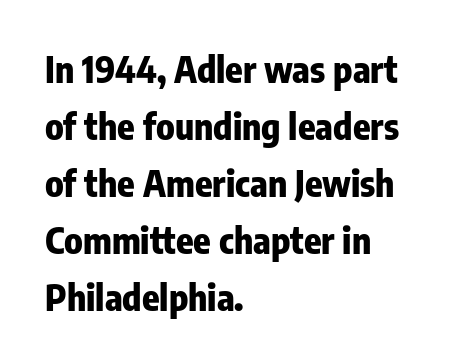
Q: Is the text bold? A: Yes.
Q: Is the text italic (slanted)? A: No, it is upright.
Q: Is the typeface a serif or a sans-serif typeface? A: Sans-serif.
Q: Is the text underlined? A: No.
Q: How is the paragraph aligned? A: Left-aligned.
Q: Is the spacing between letters normal or unusually wide? A: Normal.
Q: Is the spacing between lines tight, normal or loose? A: Normal.
Q: Width (condensed, normal, or wide)? A: Condensed.
Q: Stroke contrast? A: Low.
Q: x-height? A: Medium.
Q: Monospaced? A: No.
